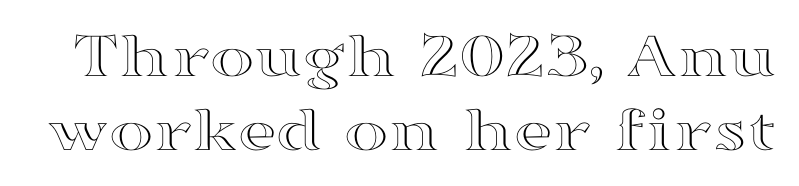
{"italic": "no", "width": "wide", "x_height": "medium", "monospaced": "no", "underline": "no", "line_spacing": "tight", "line_spacing_ratio": 1.1, "letter_spacing": "normal", "letter_spacing_em": 0.0, "glyph_px": 67}
